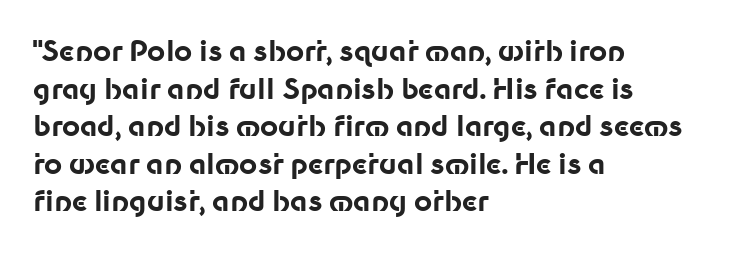
Q: Is the text bold? A: Yes.
Q: Is the text italic (slanted)? A: No, it is upright.
Q: Is the typeface a serif or a sans-serif typeface? A: Sans-serif.
Q: Is the text underlined? A: No.
Q: How is the paragraph aligned? A: Left-aligned.
Q: Is the spacing between letters normal or unusually wide? A: Normal.
Q: Is the spacing between lines tight, normal or loose? A: Normal.
Q: Width (condensed, normal, or wide)? A: Normal.
Q: Stroke contrast? A: Low.
Q: x-height? A: Medium.
Q: Monospaced? A: No.
